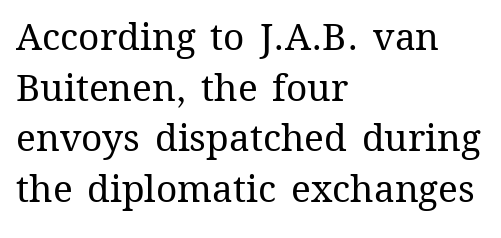
Typeset ragged right — the left edge is the straight one. Beneath every word, the page is bare. Bold? No — there's no thickening of the strokes. The space between consecutive lines is moderate. Ordinary non-slanted type is in use. Proportional: the letters do not fall into vertical columns.
